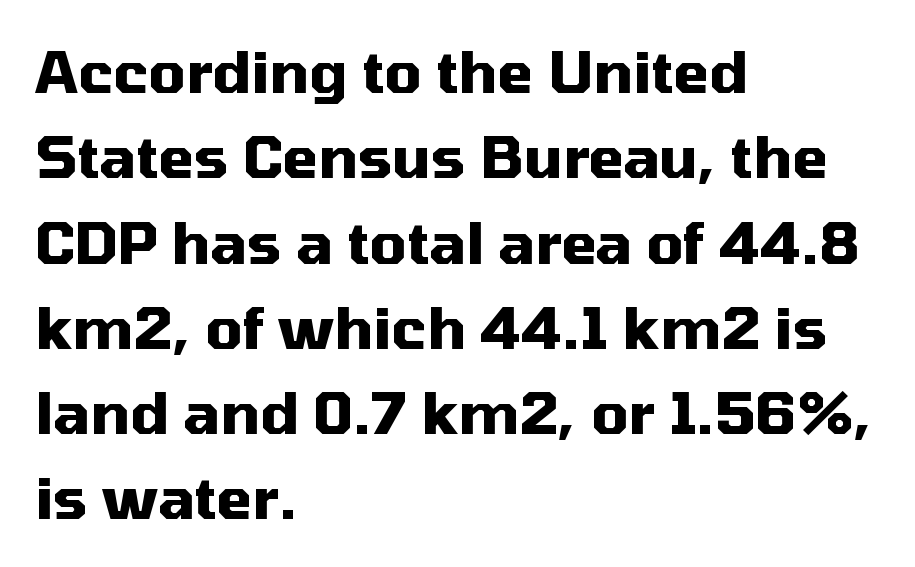
Q: Is the text bold? A: Yes.
Q: Is the text italic (slanted)? A: No, it is upright.
Q: Is the typeface a serif or a sans-serif typeface? A: Sans-serif.
Q: Is the text underlined? A: No.
Q: How is the paragraph aligned? A: Left-aligned.
Q: Is the spacing between letters normal or unusually wide? A: Normal.
Q: Is the spacing between lines tight, normal or loose? A: Normal.
Q: Width (condensed, normal, or wide)? A: Normal.
Q: Stroke contrast? A: Medium.
Q: x-height? A: Medium.
Q: Monospaced? A: No.
